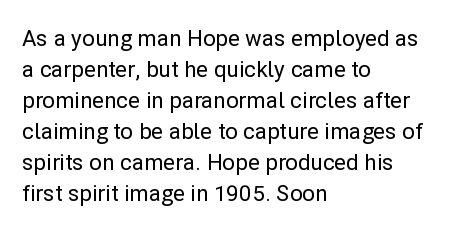
The image shows 22 px text type, upright; set left-aligned, normal line spacing (1.41x), normal letter spacing, not underlined.
